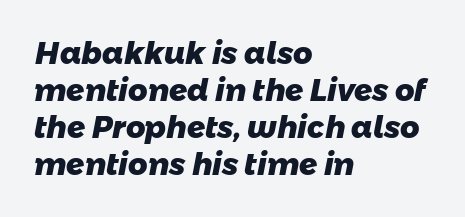
What weight is shown? A full bold with thick strokes. A student would call this left alignment; a typographer would say flush left, rag right. Each letter's strokes conclude bluntly, with no projecting serifs. Short note: letters normally spaced.
